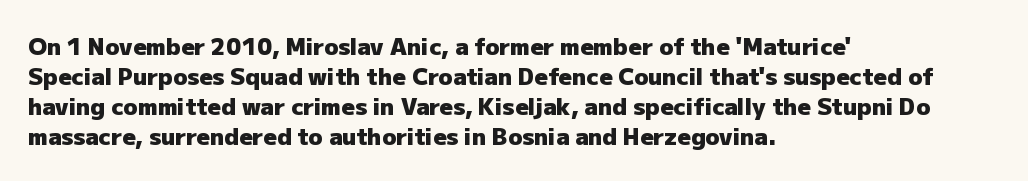
Does extra space separate the letters? No, they use regular spacing. The passage is arranged the way most books set body copy — flush left. Successive baselines arrive at the customary interval. Posture: upright roman. Is the type bold? Yes — the strokes are clearly thick and heavy.
